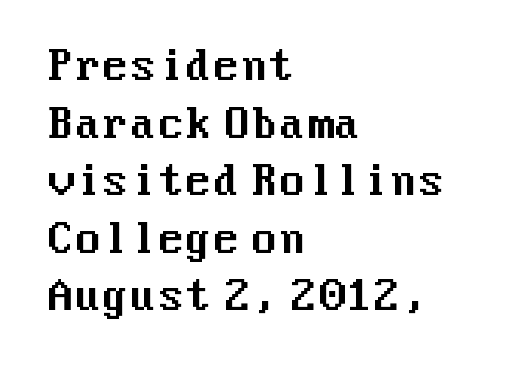
This sample uses plain, unmodified letter spacing. Stroke terminals: plain, sans-serif. Has an underline been added? It has not. Posture: straight, roman, zero tilt. Whoever set this chose a conventional vertical rhythm.
